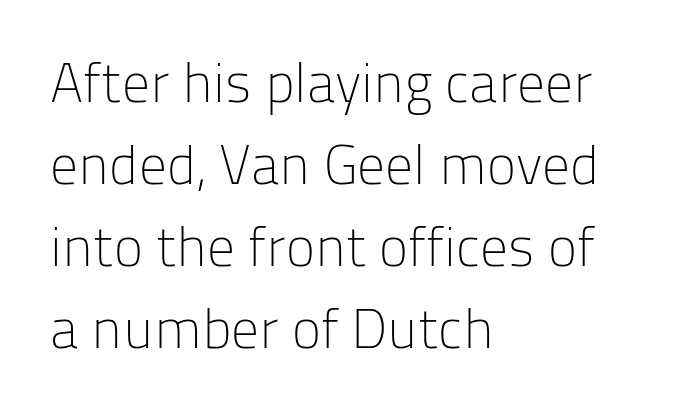
{"serif": "no", "italic": "no", "bold": "no", "weight": "light", "width": "normal", "stroke_contrast": "low", "x_height": "medium", "monospaced": "no", "underline": "no", "align": "left", "line_spacing": "normal", "line_spacing_ratio": 1.49, "letter_spacing": "normal", "letter_spacing_em": 0.0, "glyph_px": 55}
